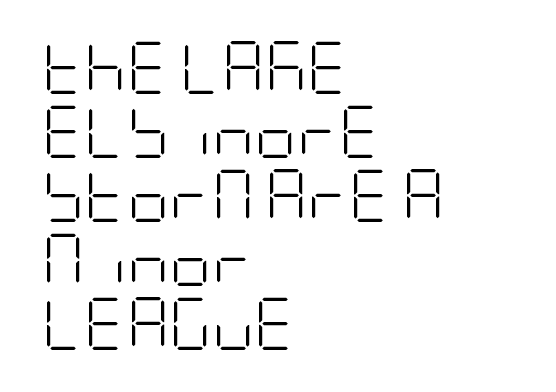
Q: Is the text bold? A: No.
Q: Is the text italic (slanted)? A: No, it is upright.
Q: Is the typeface a serif or a sans-serif typeface? A: Sans-serif.
Q: Is the text underlined? A: No.
Q: How is the paragraph aligned? A: Left-aligned.
Q: Is the spacing between letters normal or unusually wide? A: Normal.
Q: Width (condensed, normal, or wide)? A: Condensed.
Q: Stroke contrast? A: Low.
Q: x-height? A: Large.
